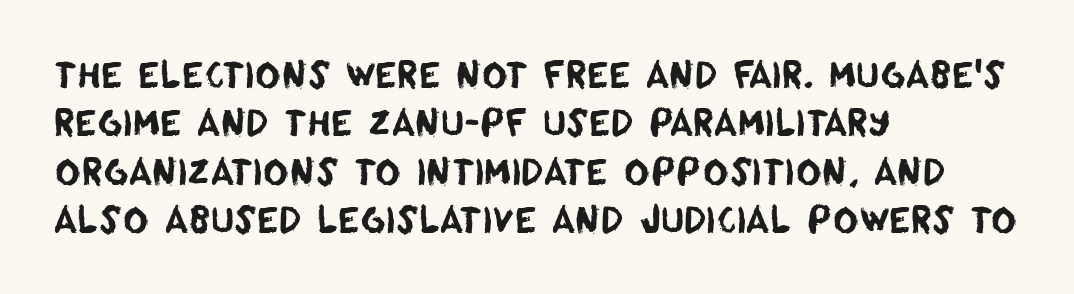
Q: Is the typeface a serif or a sans-serif typeface? A: Sans-serif.
Q: Is the text underlined? A: No.
Q: How is the paragraph aligned? A: Left-aligned.
Q: Is the spacing between letters normal or unusually wide? A: Normal.
Q: Is the spacing between lines tight, normal or loose? A: Normal.
Q: Width (condensed, normal, or wide)? A: Normal.
Q: Stroke contrast? A: Low.
Q: x-height? A: Large.
Q: Monospaced? A: No.
